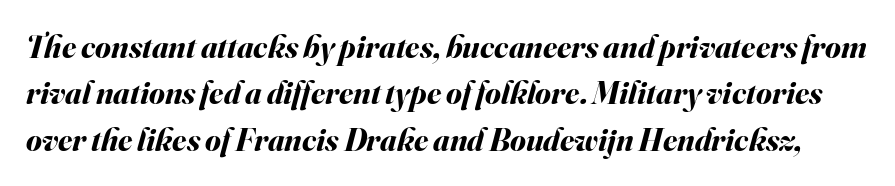
The image shows 32 px bold type, italic (leaning right); set normal line spacing (1.45x), normal letter spacing, not underlined; medium stroke contrast and a small x-height.
